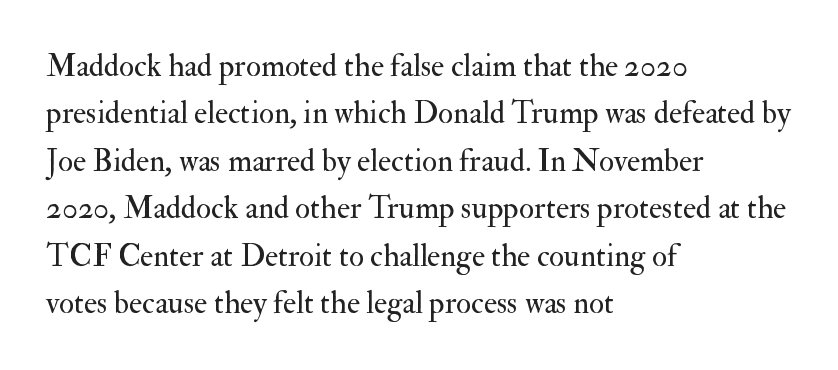
Q: Is the text bold? A: No.
Q: Is the text italic (slanted)? A: No, it is upright.
Q: Is the typeface a serif or a sans-serif typeface? A: Serif.
Q: Is the text underlined? A: No.
Q: How is the paragraph aligned? A: Left-aligned.
Q: Is the spacing between letters normal or unusually wide? A: Normal.
Q: Is the spacing between lines tight, normal or loose? A: Normal.
Q: Width (condensed, normal, or wide)? A: Normal.
Q: Stroke contrast? A: Medium.
Q: x-height? A: Small.
Q: Monospaced? A: No.
